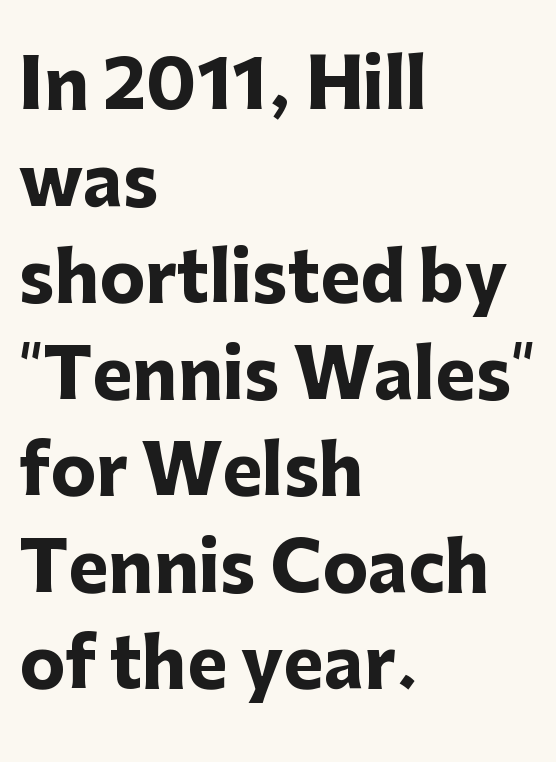
Q: Is the text bold? A: Yes.
Q: Is the text italic (slanted)? A: No, it is upright.
Q: Is the typeface a serif or a sans-serif typeface? A: Sans-serif.
Q: Is the text underlined? A: No.
Q: How is the paragraph aligned? A: Left-aligned.
Q: Is the spacing between letters normal or unusually wide? A: Normal.
Q: Is the spacing between lines tight, normal or loose? A: Normal.
Q: Width (condensed, normal, or wide)? A: Normal.
Q: Stroke contrast? A: Low.
Q: x-height? A: Medium.
Q: Monospaced? A: No.
